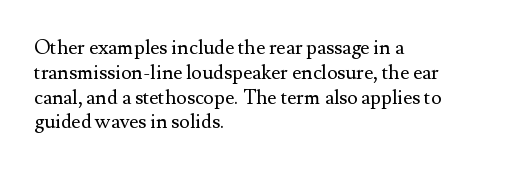
Each stroke keeps to a modest, everyday thickness or less. The type is set solid horizontally, with unmodified tracking. Italic: no, the glyphs are upright roman. In CSS terms this would be text-align: left.
